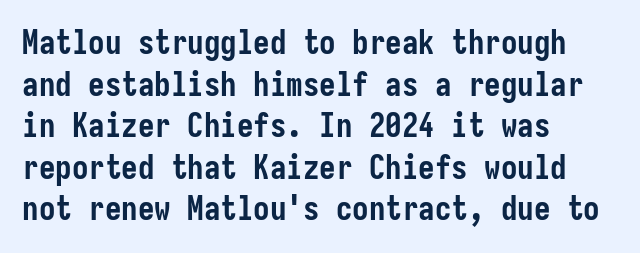
{"serif": "no", "italic": "no", "bold": "yes", "weight": "semibold", "width": "condensed", "stroke_contrast": "low", "x_height": "medium", "underline": "no", "align": "left", "line_spacing": "normal", "line_spacing_ratio": 1.26, "letter_spacing": "normal", "letter_spacing_em": 0.0, "glyph_px": 33}
